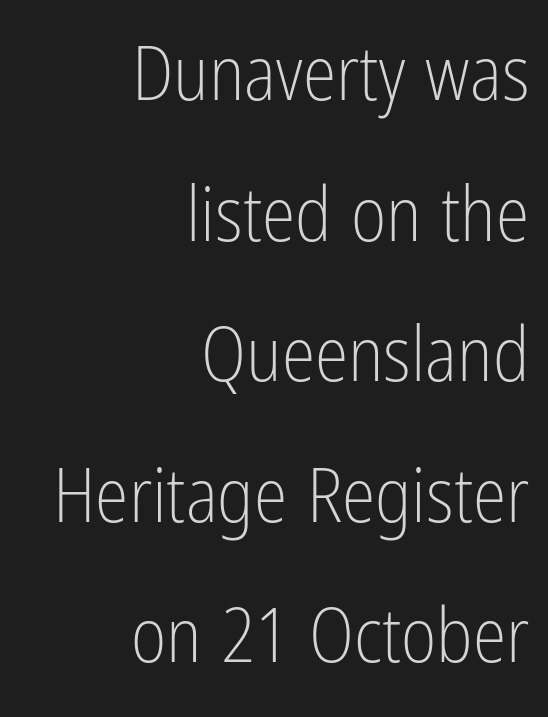
The image shows 76 px light, condensed sans-serif type, upright; set right-aligned, line spacing 1.85x, normal letter spacing, not underlined; low stroke contrast and a medium x-height.
